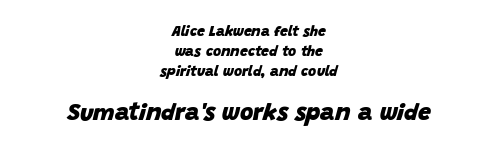
{"italic": "yes", "lean": "right", "slant_degrees": 15, "bold": "yes", "underline": "no", "align": "center", "line_spacing": "normal", "line_spacing_ratio": 1.43, "letter_spacing": "normal", "letter_spacing_em": 0.0, "larger_block": "second", "size_ratio": 1.64, "glyph_px": 23}
